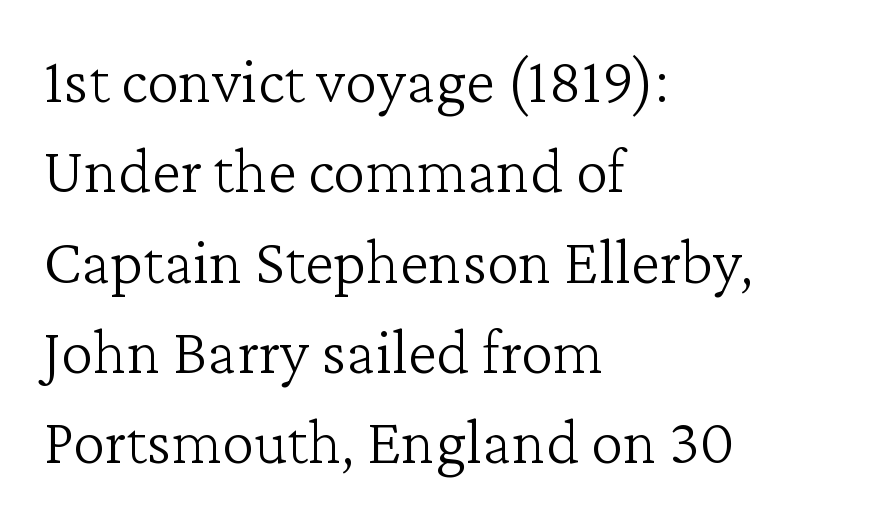
Q: Is the text bold? A: No.
Q: Is the text italic (slanted)? A: No, it is upright.
Q: Is the typeface a serif or a sans-serif typeface? A: Serif.
Q: Is the text underlined? A: No.
Q: How is the paragraph aligned? A: Left-aligned.
Q: Is the spacing between letters normal or unusually wide? A: Normal.
Q: Is the spacing between lines tight, normal or loose? A: Normal.
Q: Width (condensed, normal, or wide)? A: Normal.
Q: Stroke contrast? A: Low.
Q: x-height? A: Medium.
Q: Monospaced? A: No.
